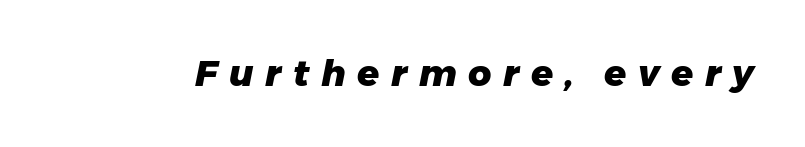
The image shows 36 px heavy type, italic (leaning right); set unusually wide letter spacing (+0.32 em), not underlined; low stroke contrast and a medium x-height.
